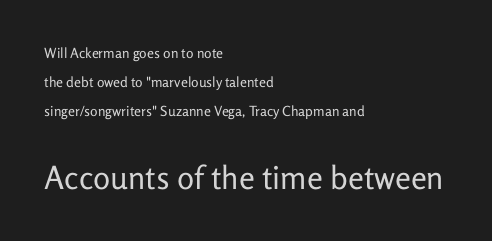
{"serif": "no", "italic": "no", "bold": "no", "weight": "regular", "width": "normal", "stroke_contrast": "low", "x_height": "medium", "monospaced": "no", "underline": "no", "align": "left", "line_spacing": "loose", "line_spacing_ratio": 2.08, "letter_spacing": "normal", "letter_spacing_em": 0.0, "larger_block": "second", "size_ratio": 2.29, "glyph_px": 32}
